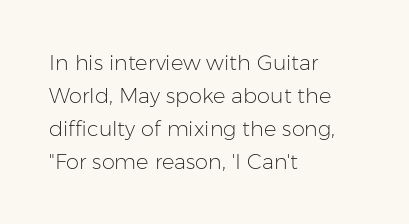
Q: Is the text bold? A: No.
Q: Is the text italic (slanted)? A: No, it is upright.
Q: Is the text underlined? A: No.
Q: How is the paragraph aligned? A: Left-aligned.
Q: Is the spacing between letters normal or unusually wide? A: Normal.
Q: Is the spacing between lines tight, normal or loose? A: Normal.
